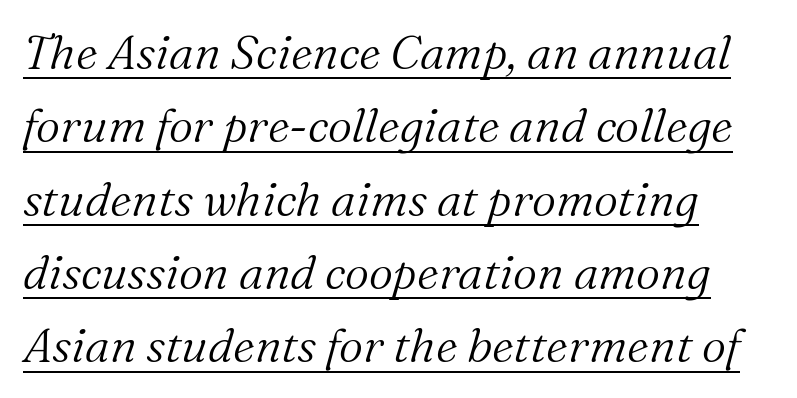
Tracking here is standard; glyphs follow each other at the usual distance. Layout note: lines flush left. Compared with undecorated copy, this sample adds a rule below the words. Think of a printed novel: that variable character pitch is what you see here. The glyphs in this specimen are seriffed. The whole block is typeset with a tilt.
